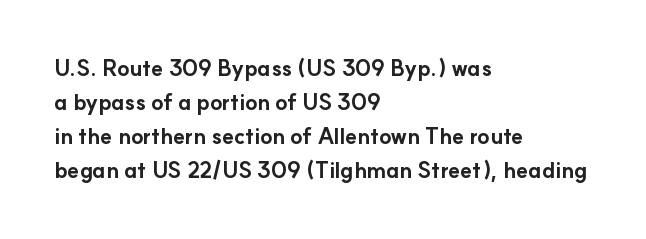
Underline: absent. Default kerning and tracking; the words read as compact shapes. Successive baselines arrive at the customary interval. You can tell it's not italic because the verticals are truly vertical. One-word summary of the alignment: left. These lines carry a lot of weight — the face is fully bold.
